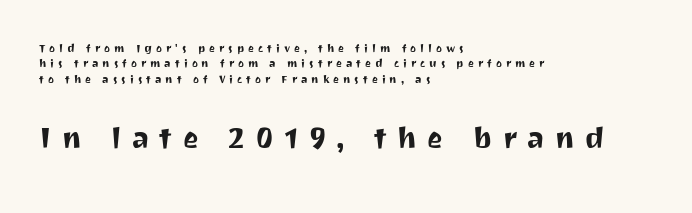
The axis of the letterforms is exactly vertical. Spacing between characters has been opened up far beyond the box default. The vertical gap from one line to the next is small. A typesetter would call this proportional, since set widths differ per character.
